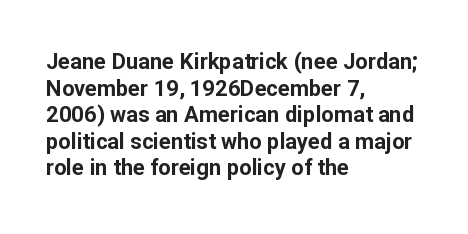
{"italic": "no", "bold": "yes", "underline": "no", "align": "left", "line_spacing_ratio": 1.21, "letter_spacing": "normal", "letter_spacing_em": 0.0, "glyph_px": 22}
